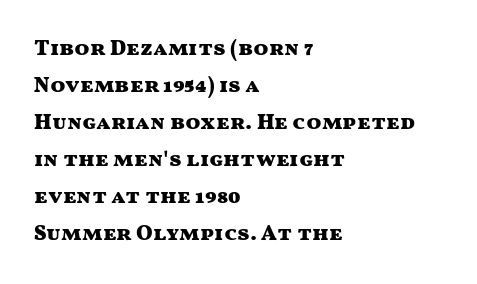
The area under the type is left untouched. The glyphs have the mass of a bold cut. A roman cut, with each character standing at attention. A typesetter would call this zero additional tracking.
